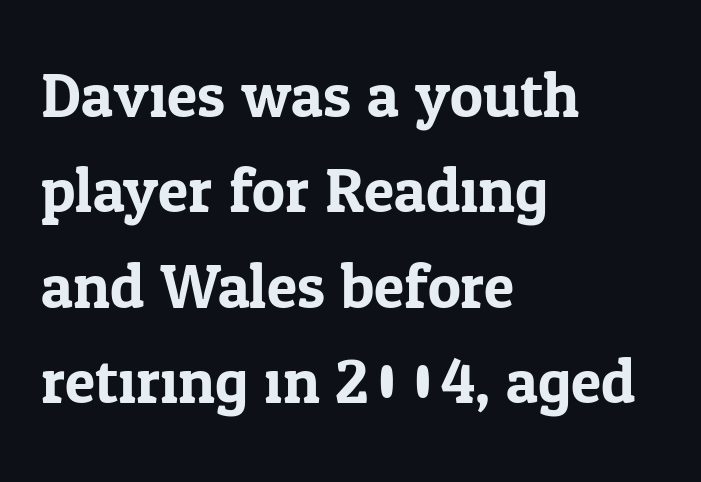
The image shows 62 px serif type, upright; set left-aligned, normal line spacing (1.54x), normal letter spacing, not underlined; low stroke contrast and a medium x-height.
